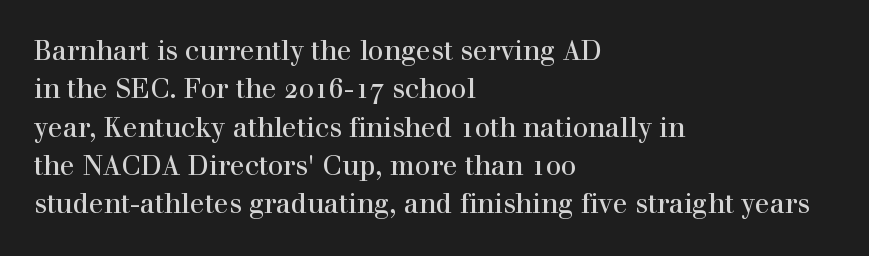
The image shows 27 px text type, upright; set left-aligned, normal line spacing (1.42x), normal letter spacing, not underlined.
